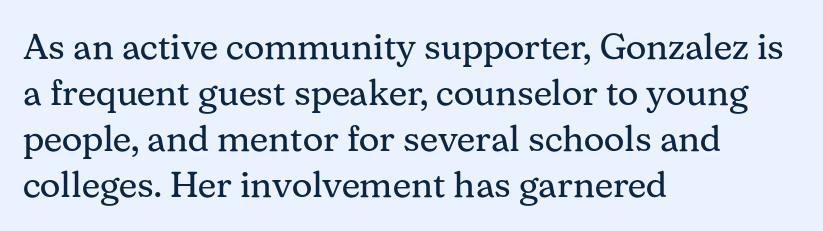
Q: Is the text bold? A: No.
Q: Is the text italic (slanted)? A: No, it is upright.
Q: Is the typeface a serif or a sans-serif typeface? A: Serif.
Q: Is the text underlined? A: No.
Q: How is the paragraph aligned? A: Left-aligned.
Q: Is the spacing between letters normal or unusually wide? A: Normal.
Q: Is the spacing between lines tight, normal or loose? A: Normal.
Q: Width (condensed, normal, or wide)? A: Normal.
Q: Stroke contrast? A: Medium.
Q: x-height? A: Medium.
Q: Monospaced? A: No.
